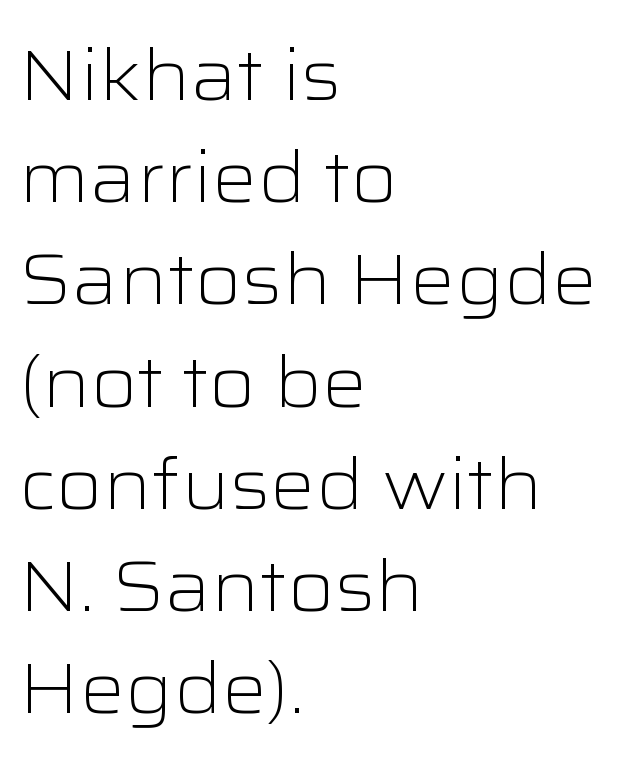
The image shows 71 px light, wide sans-serif type, upright; set left-aligned, normal line spacing (1.44x), normal letter spacing, not underlined; low stroke contrast and a medium x-height.
